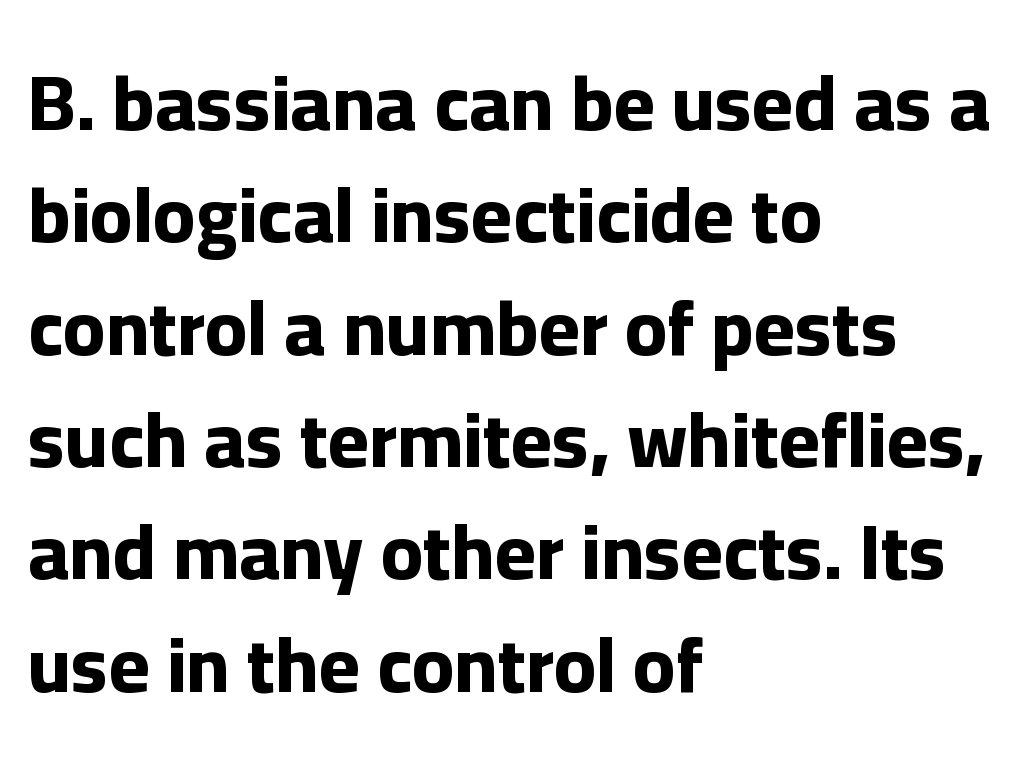
{"serif": "no", "italic": "no", "bold": "yes", "weight": "bold", "width": "normal", "stroke_contrast": "low", "x_height": "medium", "monospaced": "no", "underline": "no", "align": "left", "line_spacing": "normal", "line_spacing_ratio": 1.44, "letter_spacing": "normal", "letter_spacing_em": 0.0, "glyph_px": 78}
